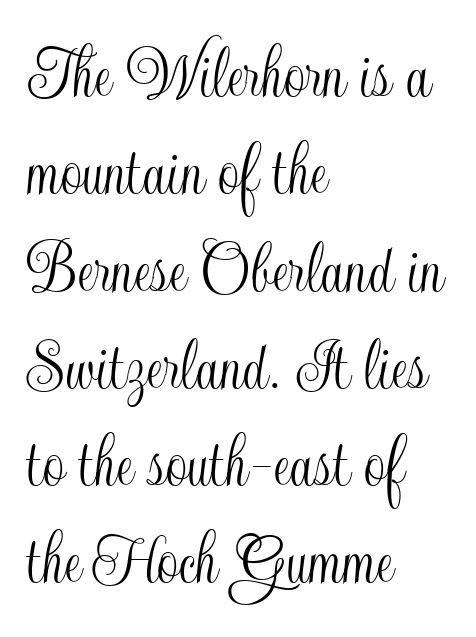
Look at the tracking — it's just the regular setting, nothing added. The block of text has a typical density, with ordinary space between rows. The setting favours the left margin, as ordinary paragraphs usually do. Here the designer chose a conventional face with non-uniform glyph widths. The space beneath each line is pristine and unruled.
